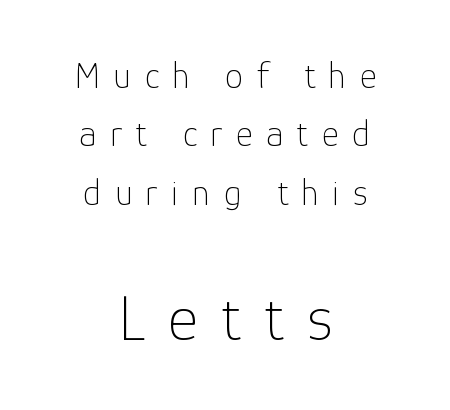
{"serif": "no", "italic": "no", "bold": "no", "weight": "thin", "width": "normal", "stroke_contrast": "low", "x_height": "medium", "monospaced": "no", "underline": "no", "align": "center", "line_spacing": "normal", "line_spacing_ratio": 1.58, "letter_spacing": "wide", "letter_spacing_em": 0.36, "larger_block": "second", "size_ratio": 1.76, "glyph_px": 65}
